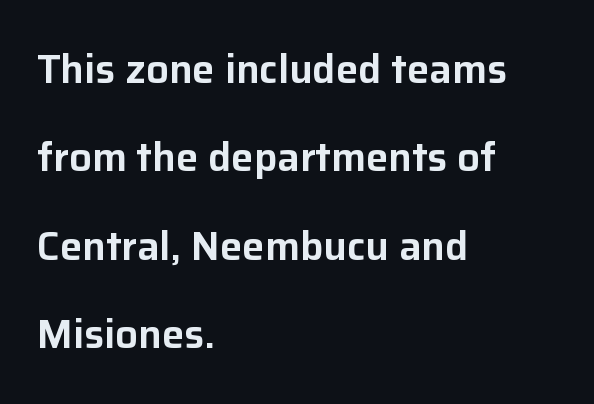
Style check: upright. A typesetter would call this proportional, since set widths differ per character. The block of text is sparse from top to bottom, with ample space between rows. The font family rendered here belongs to the sans-serif group. The foot of each line stays bare and open. The rendering keeps characters at their native spacing.
